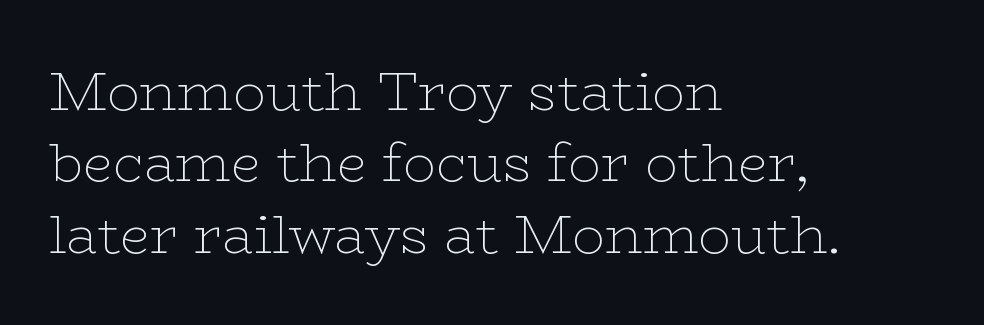
Q: Is the text bold? A: No.
Q: Is the text italic (slanted)? A: No, it is upright.
Q: Is the typeface a serif or a sans-serif typeface? A: Serif.
Q: Is the text underlined? A: No.
Q: How is the paragraph aligned? A: Left-aligned.
Q: Is the spacing between letters normal or unusually wide? A: Normal.
Q: Is the spacing between lines tight, normal or loose? A: Normal.
Q: Width (condensed, normal, or wide)? A: Wide.
Q: Stroke contrast? A: Low.
Q: x-height? A: Medium.
Q: Monospaced? A: No.
